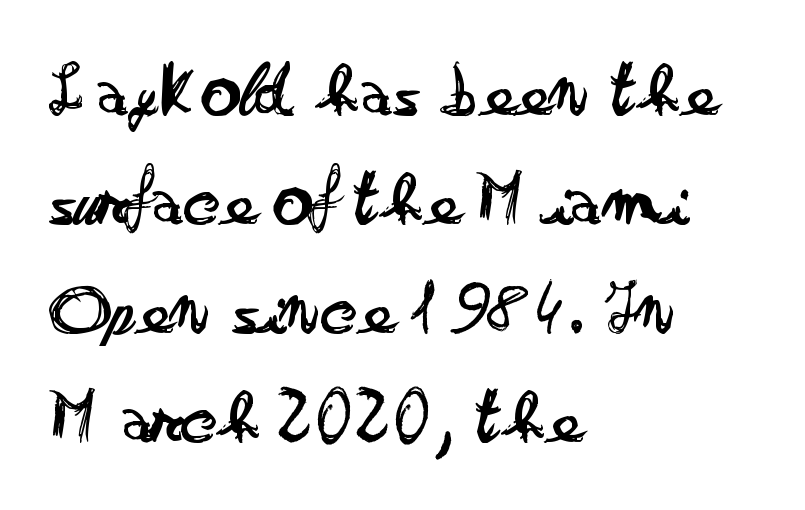
{"serif": "no", "italic": "no", "bold": "no", "weight": "regular", "width": "wide", "stroke_contrast": "low", "x_height": "small", "monospaced": "no", "underline": "no", "align": "left", "line_spacing": "normal", "line_spacing_ratio": 1.38, "letter_spacing": "normal", "letter_spacing_em": 0.0, "glyph_px": 79}
